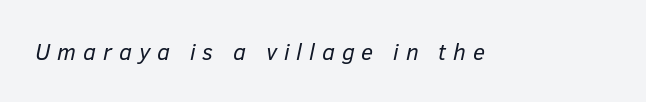
{"italic": "yes", "lean": "right", "slant_degrees": 12, "bold": "no", "underline": "no", "letter_spacing": "wide", "letter_spacing_em": 0.3, "glyph_px": 23}
